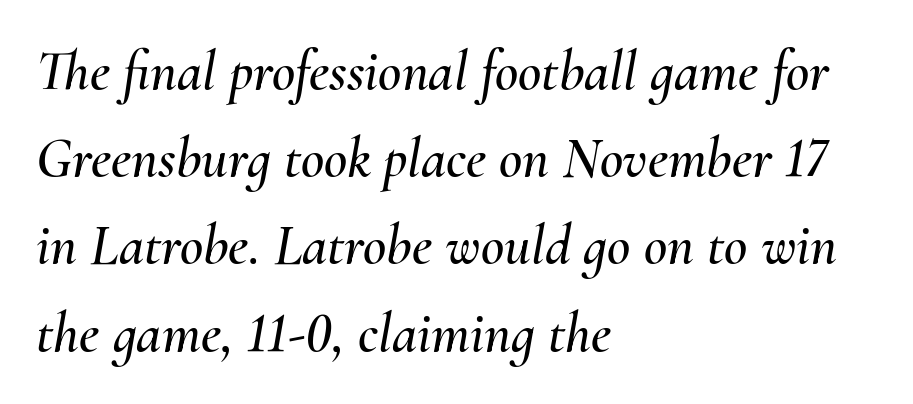
{"italic": "yes", "lean": "right", "slant_degrees": 10, "width": "normal", "stroke_contrast": "medium", "x_height": "small", "monospaced": "no", "underline": "no", "align": "left", "line_spacing": "normal", "line_spacing_ratio": 1.53, "letter_spacing": "normal", "letter_spacing_em": 0.0, "glyph_px": 57}
